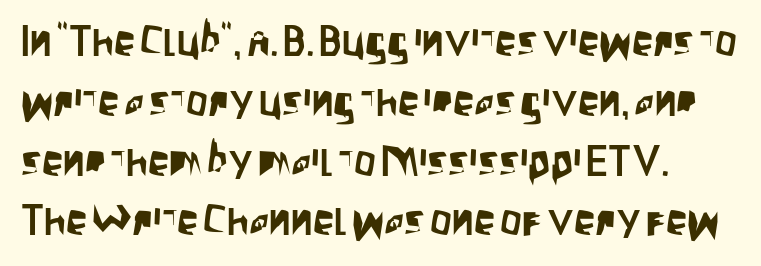
Any mark beneath the type? The region is blank. The letters sit at their default tracking, neither squeezed nor spread. Are there feet on the stems? There aren't — it's a sans. You can tell it's not italic because the verticals are truly vertical.
